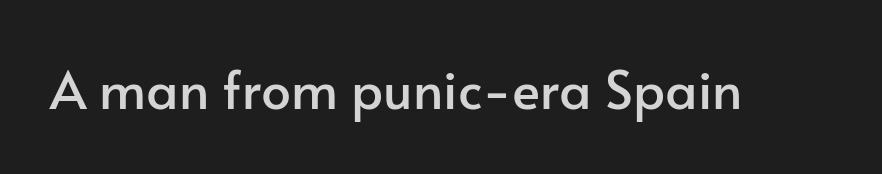
Q: Is the text italic (slanted)? A: No, it is upright.
Q: Is the typeface a serif or a sans-serif typeface? A: Sans-serif.
Q: Is the text underlined? A: No.
Q: Is the spacing between letters normal or unusually wide? A: Normal.
Q: Width (condensed, normal, or wide)? A: Normal.
Q: Stroke contrast? A: Low.
Q: x-height? A: Small.
Q: Monospaced? A: No.
